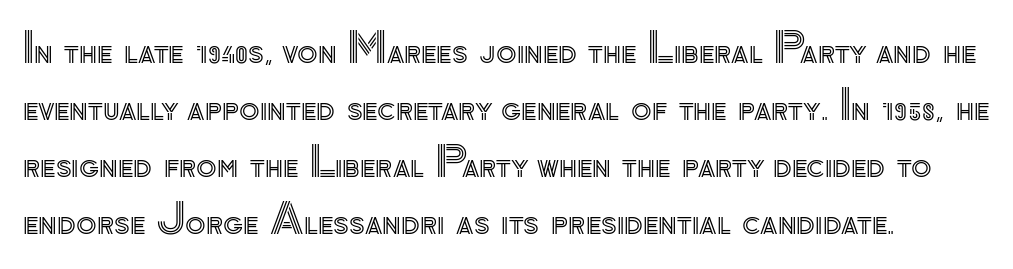
A roman cut, with each character standing at attention. Students, note that the glyphs here touch the page at normal intervals. Is this a fixed-width face? No — the glyphs have proportional, varying widths. The designer left line spacing at the default. The strip under each line holds only bare page.
